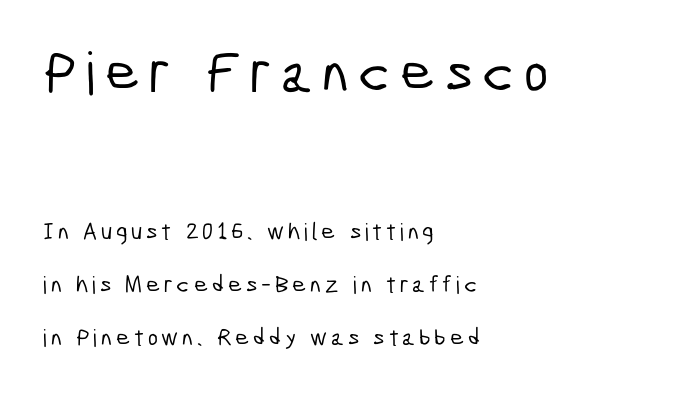
{"serif": "no", "width": "condensed", "stroke_contrast": "low", "x_height": "medium", "monospaced": "no", "underline": "no", "align": "left", "line_spacing": "loose", "line_spacing_ratio": 2.19, "larger_block": "first", "size_ratio": 2.46, "glyph_px": 59}
